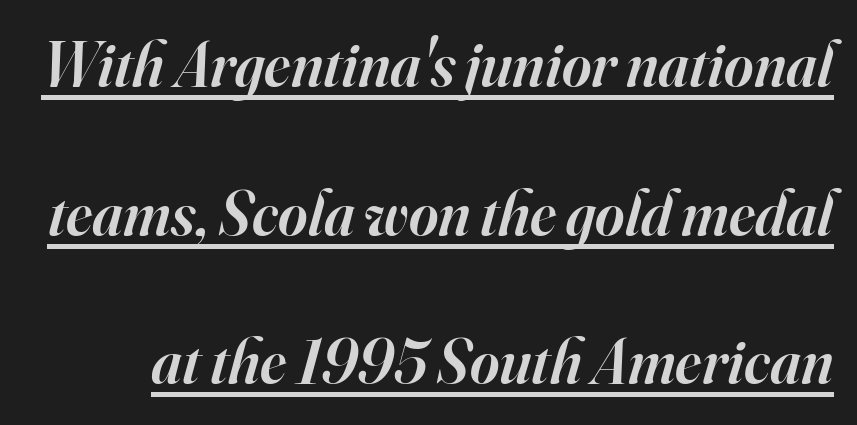
The image shows 63 px semibold serif type, italic (leaning right); set loose line spacing (2.36x), normal letter spacing, underlined; high stroke contrast and a small x-height.
